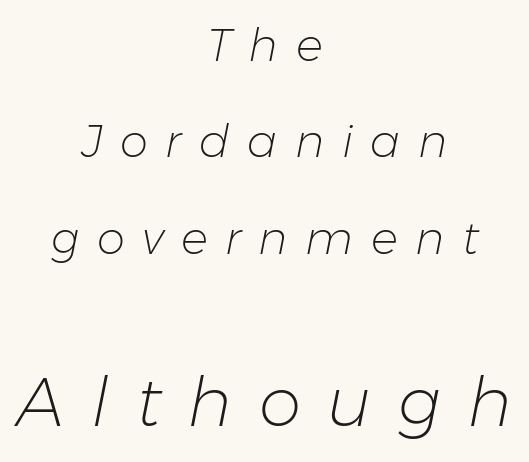
The image shows 68 px light type, italic (leaning right); set centered, loose line spacing (2.14x), unusually wide letter spacing (+0.39 em), not underlined; the second (bottom) block is 1.51x larger; low stroke contrast and a medium x-height.
